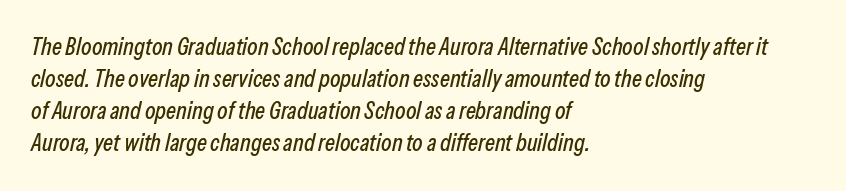
Q: Is the text italic (slanted)? A: Yes, it leans right by about 13 degrees.
Q: Is the text underlined? A: No.
Q: How is the paragraph aligned? A: Left-aligned.
Q: Is the spacing between letters normal or unusually wide? A: Normal.
Q: Is the spacing between lines tight, normal or loose? A: Normal.
